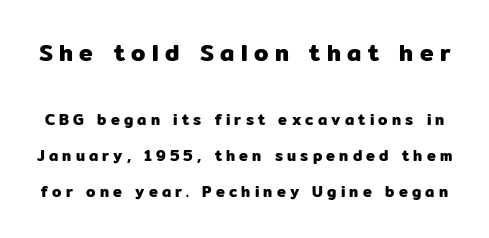
Notice how the stems are strictly vertical — no italics here. Does extra space separate the letters? Yes, quite a lot of it. The line-height multiplier appears high, well above default. Between these two stacked blocks, the higher one wins on size. Only glyphs here, with clear space below each row.
